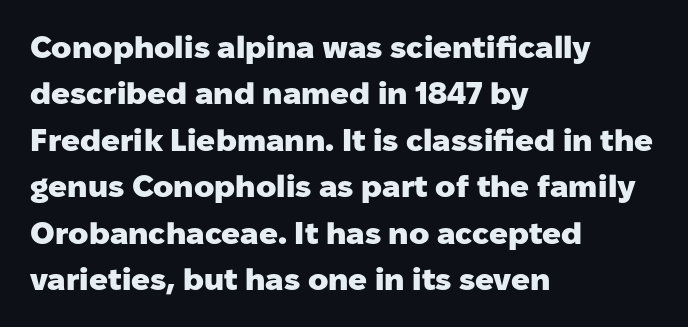
The image shows 31 px heavy sans-serif type, upright; set left-aligned, normal line spacing (1.5x), normal letter spacing, not underlined; low stroke contrast and a medium x-height.
